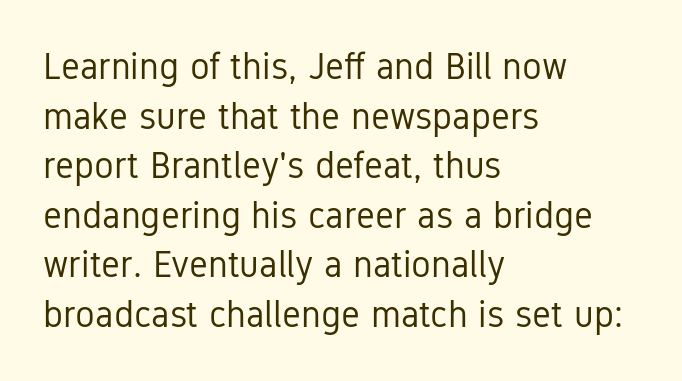
{"serif": "no", "italic": "no", "bold": "no", "weight": "regular", "width": "condensed", "stroke_contrast": "low", "x_height": "medium", "monospaced": "no", "underline": "no", "align": "left", "line_spacing": "normal", "line_spacing_ratio": 1.34, "letter_spacing": "normal", "letter_spacing_em": 0.0, "glyph_px": 37}
